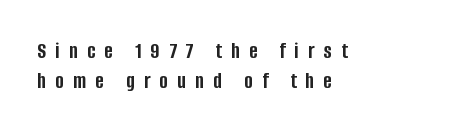
Ascenders rise straight up at ninety degrees. Each line starts at the same left margin while the right side varies. Weight: bold. A bare baseline throughout the passage. Notice how descenders clear the ascenders below comfortably — that's standard leading.
